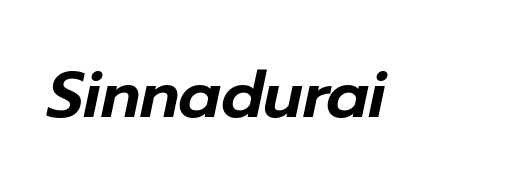
The passage shown is typed in a proportional face where columns would drift. Quick note: italic. Type without underlining. Does extra space separate the letters? No, they use regular spacing.
